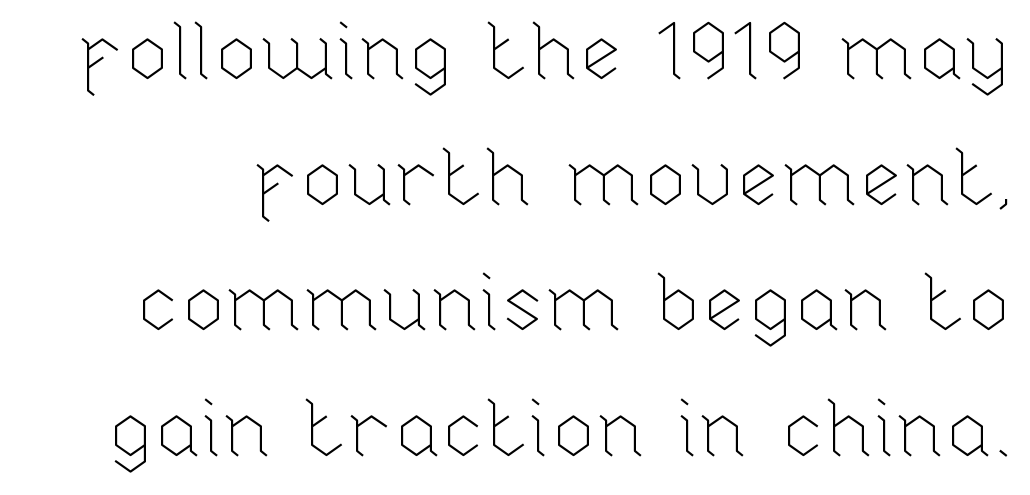
Q: Is the text bold? A: No.
Q: Is the text italic (slanted)? A: No, it is upright.
Q: Is the text underlined? A: No.
Q: Is the spacing between letters normal or unusually wide? A: Normal.
Q: Is the spacing between lines tight, normal or loose? A: Normal.
Q: Width (condensed, normal, or wide)? A: Normal.
Q: Stroke contrast? A: Low.
Q: x-height? A: Medium.
Q: Monospaced? A: No.
